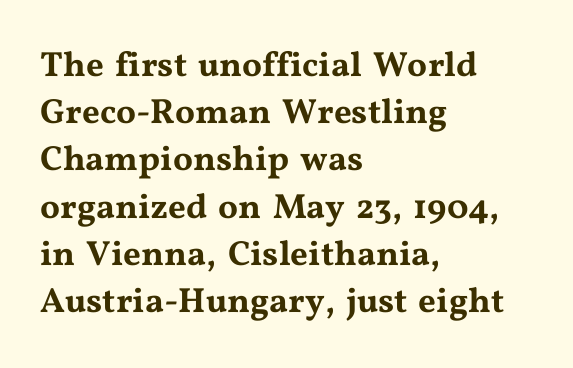
{"serif": "yes", "italic": "no", "width": "wide", "stroke_contrast": "medium", "x_height": "medium", "monospaced": "no", "underline": "no", "align": "left", "line_spacing": "normal", "line_spacing_ratio": 1.35, "letter_spacing": "normal", "letter_spacing_em": 0.0, "glyph_px": 35}
